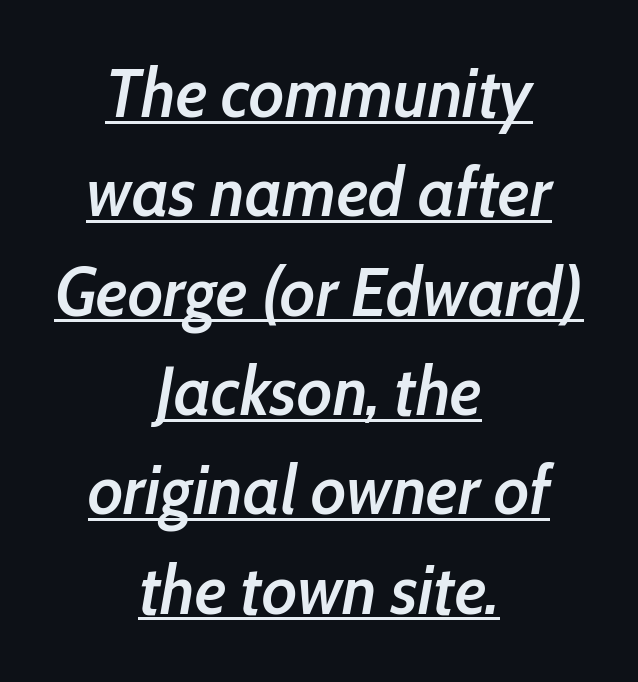
{"italic": "yes", "lean": "right", "slant_degrees": 10, "bold": "semi", "weight": "semibold", "width": "condensed", "stroke_contrast": "low", "x_height": "medium", "monospaced": "no", "underline": "yes", "align": "center", "line_spacing": "normal", "line_spacing_ratio": 1.44, "letter_spacing": "normal", "letter_spacing_em": 0.0, "glyph_px": 69}
